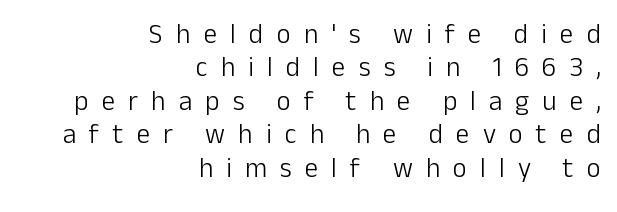
The image shows 27 px text type, upright; set right-aligned, line spacing 1.24x, unusually wide letter spacing (+0.49 em), not underlined.
